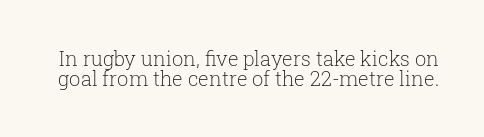
{"italic": "no", "bold": "no", "underline": "no", "line_spacing": "tight", "line_spacing_ratio": 0.98, "letter_spacing": "normal", "letter_spacing_em": 0.0, "glyph_px": 20}
